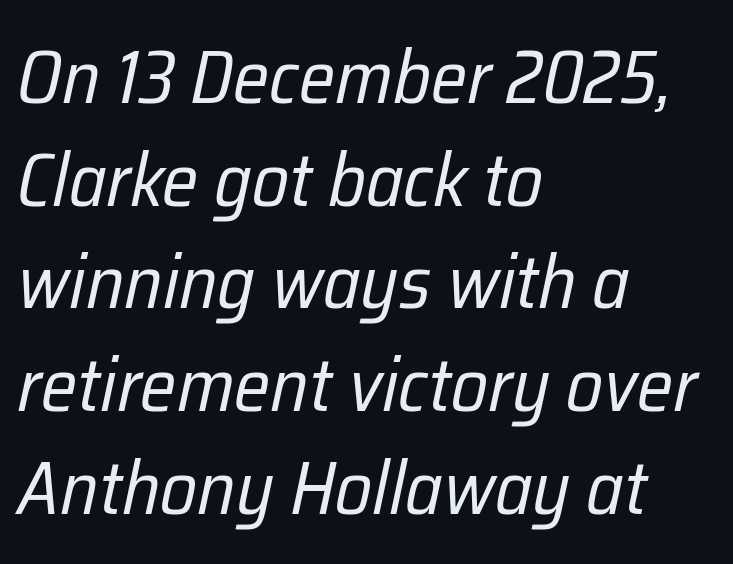
{"italic": "yes", "lean": "right", "slant_degrees": 12, "bold": "no", "weight": "regular", "width": "condensed", "stroke_contrast": "low", "x_height": "medium", "monospaced": "no", "underline": "no", "align": "left", "line_spacing": "normal", "line_spacing_ratio": 1.37, "letter_spacing": "normal", "letter_spacing_em": 0.0, "glyph_px": 75}
